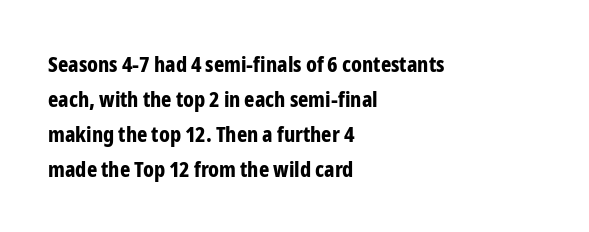
{"italic": "no", "bold": "yes", "underline": "no", "align": "left", "line_spacing": "normal", "line_spacing_ratio": 1.59, "letter_spacing": "normal", "letter_spacing_em": 0.0, "glyph_px": 22}
